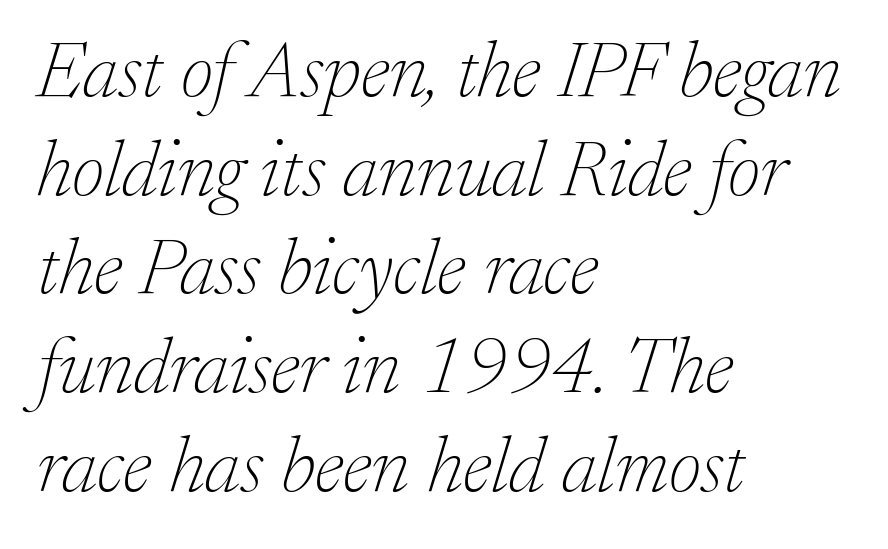
{"serif": "yes", "italic": "yes", "lean": "right", "slant_degrees": 17, "bold": "no", "weight": "thin", "width": "normal", "stroke_contrast": "low", "x_height": "medium", "monospaced": "no", "underline": "no", "align": "left", "line_spacing": "normal", "line_spacing_ratio": 1.25, "letter_spacing": "normal", "letter_spacing_em": 0.0, "glyph_px": 79}
